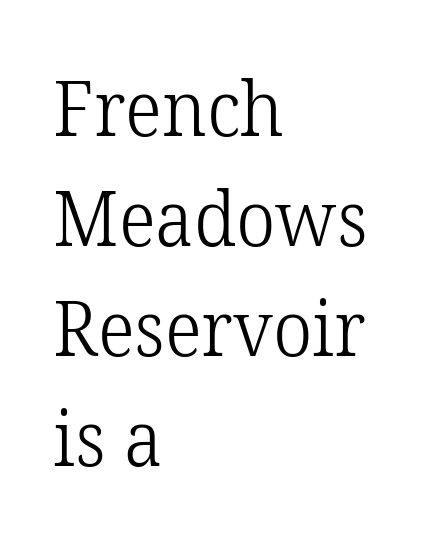
Rendered with straight, roman letterforms. The space directly below the letters is spotless. Notice how the passage keeps a crisp vertical edge on the left only. Observe the serifs anchoring each vertical stroke in this sample. Caption: face not bold, strokes unweighted. Varying glyph widths throughout — classic text-font behaviour.
